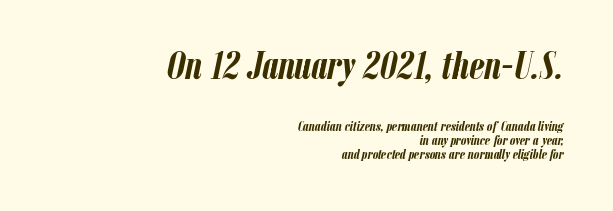
These lines are rendered in a variable-pitch font. Posture: slanted. The rendering anchors every line to the right-hand side. Between one letter and the next there's only the usual sliver of space. The space between consecutive lines is stingy. In terms of weight, the rendering is a true, heavy bold.
